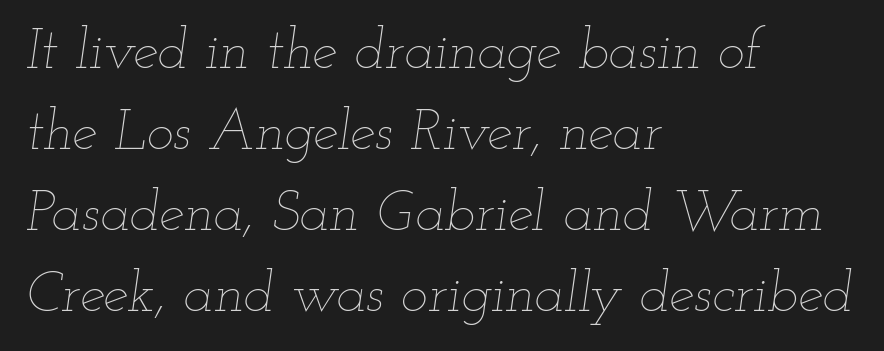
{"italic": "yes", "lean": "right", "slant_degrees": 12, "bold": "no", "weight": "thin", "width": "wide", "stroke_contrast": "low", "x_height": "small", "monospaced": "no", "underline": "no", "align": "left", "line_spacing": "normal", "line_spacing_ratio": 1.42, "letter_spacing": "normal", "letter_spacing_em": 0.0, "glyph_px": 57}
